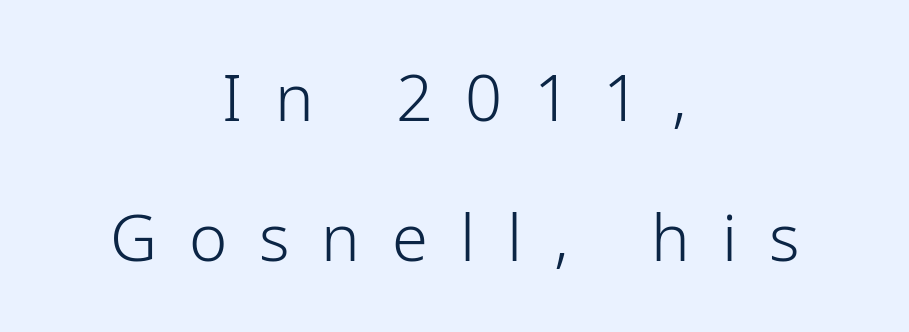
Q: Is the text bold? A: No.
Q: Is the text italic (slanted)? A: No, it is upright.
Q: Is the typeface a serif or a sans-serif typeface? A: Sans-serif.
Q: Is the text underlined? A: No.
Q: How is the paragraph aligned? A: Centered.
Q: Is the spacing between letters normal or unusually wide? A: Unusually wide.
Q: Is the spacing between lines tight, normal or loose? A: Loose.
Q: Width (condensed, normal, or wide)? A: Normal.
Q: Stroke contrast? A: Low.
Q: x-height? A: Medium.
Q: Monospaced? A: No.
